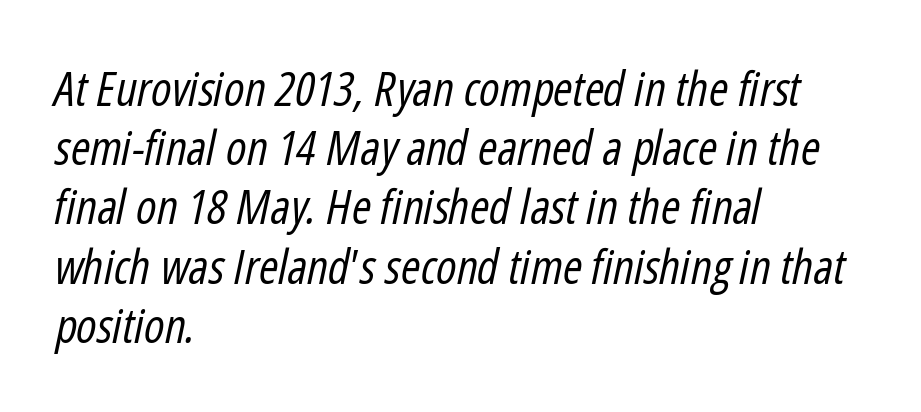
Is this a fixed-width face? No — the glyphs have proportional, varying widths. These lines stack with their left ends in a neat column. Just letters on the line, the space beneath them empty. Counters stay open thanks to moderate or lighter strokes. Caption: standard tracking, unaltered. Does the lettering tilt? It does — this is italic.
